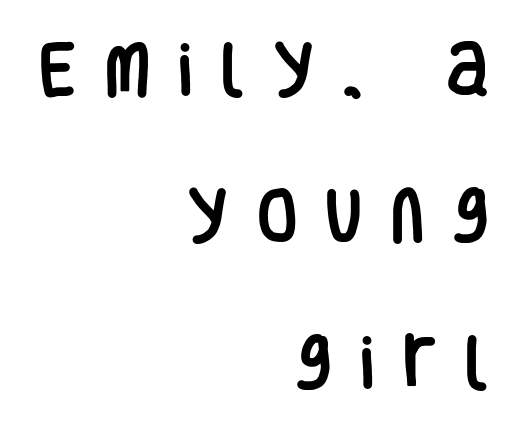
Q: Is the text italic (slanted)? A: No, it is upright.
Q: Is the typeface a serif or a sans-serif typeface? A: Sans-serif.
Q: Is the text underlined? A: No.
Q: How is the paragraph aligned? A: Right-aligned.
Q: Is the spacing between letters normal or unusually wide? A: Unusually wide.
Q: Is the spacing between lines tight, normal or loose? A: Loose.
Q: Width (condensed, normal, or wide)? A: Condensed.
Q: Stroke contrast? A: Low.
Q: x-height? A: Large.
Q: Monospaced? A: No.
